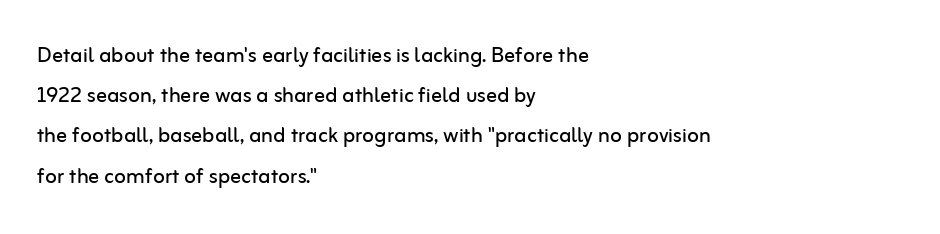
Q: Is the text bold? A: No.
Q: Is the text italic (slanted)? A: No, it is upright.
Q: Is the text underlined? A: No.
Q: How is the paragraph aligned? A: Left-aligned.
Q: Is the spacing between letters normal or unusually wide? A: Normal.
Q: Is the spacing between lines tight, normal or loose? A: Normal.
